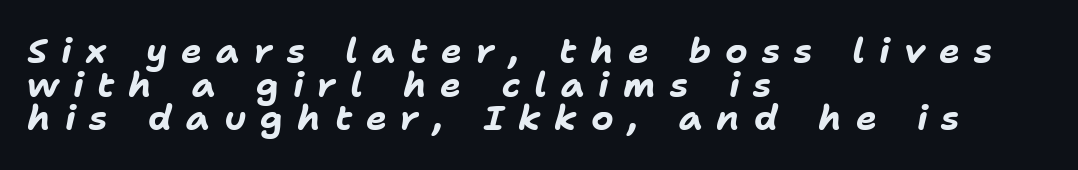
Q: Is the text bold? A: Yes.
Q: Is the text italic (slanted)? A: Yes, it leans right by about 11 degrees.
Q: Is the text underlined? A: No.
Q: How is the paragraph aligned? A: Left-aligned.
Q: Is the spacing between letters normal or unusually wide? A: Unusually wide.
Q: Is the spacing between lines tight, normal or loose? A: Tight.
Q: Width (condensed, normal, or wide)? A: Normal.
Q: Stroke contrast? A: Low.
Q: x-height? A: Medium.
Q: Monospaced? A: No.
